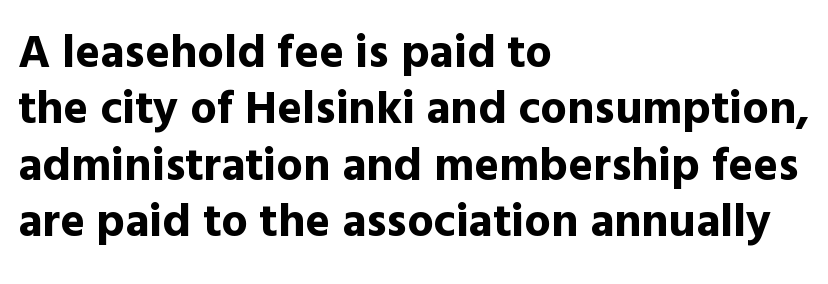
If you drew a line through each stem, it would be perfectly vertical. The designer went with a sans here, leaving each stem footless. How are the letters spaced? Ordinarily, with no added tracking. This sample has the flowing, uneven cadence of proportional lettering. These lines are set flush left with a ragged right edge.
